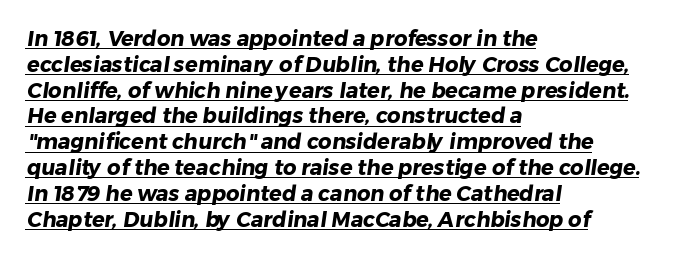
Q: Is the text bold? A: Yes.
Q: Is the text underlined? A: Yes.
Q: How is the paragraph aligned? A: Left-aligned.
Q: Is the spacing between letters normal or unusually wide? A: Normal.
